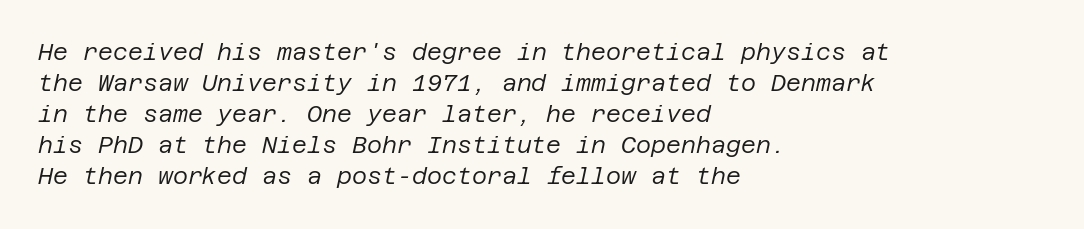
Teacher's note: observe the even left margin — that is flush-left alignment. Evenly set lines give the paragraph a standard silhouette. Check under the words: just untouched page. The weight tops out at a normal text grade. Tracking here is standard; glyphs follow each other at the usual distance.
